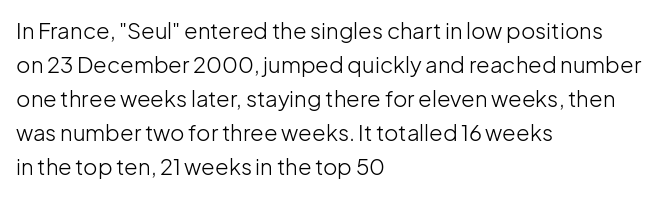
{"italic": "no", "bold": "no", "underline": "no", "align": "left", "line_spacing": "normal", "line_spacing_ratio": 1.55, "letter_spacing": "normal", "letter_spacing_em": 0.0, "glyph_px": 22}
